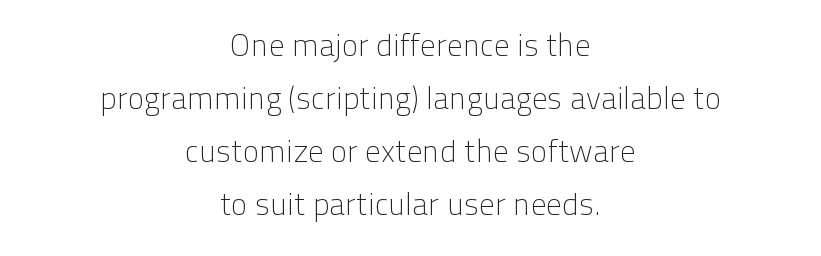
Q: Is the text bold? A: No.
Q: Is the text italic (slanted)? A: No, it is upright.
Q: Is the typeface a serif or a sans-serif typeface? A: Sans-serif.
Q: Is the text underlined? A: No.
Q: How is the paragraph aligned? A: Centered.
Q: Is the spacing between letters normal or unusually wide? A: Normal.
Q: Width (condensed, normal, or wide)? A: Normal.
Q: Stroke contrast? A: Low.
Q: x-height? A: Medium.
Q: Monospaced? A: No.
